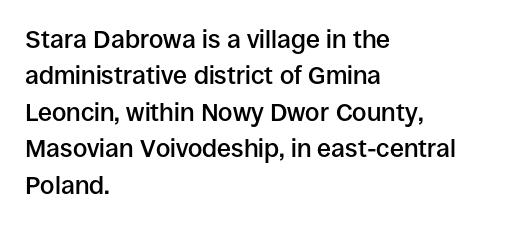
The image shows 25 px text type, upright; set left-aligned, normal line spacing (1.46x), normal letter spacing, not underlined.
